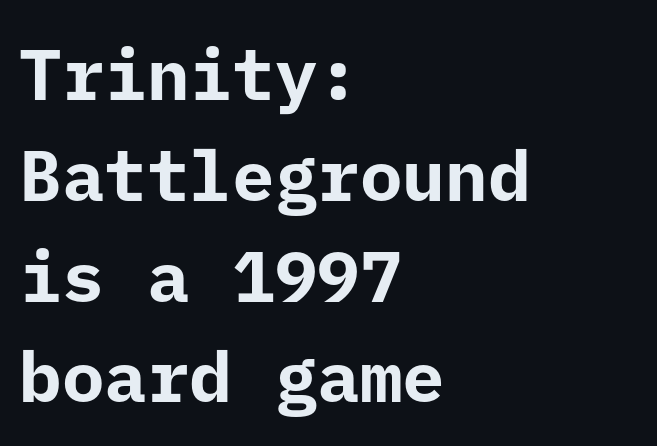
Inter-character spacing is left at the font's built-in metrics. Posture: upright roman. The rows are spaced the way most documents space them. Each line starts at the same left margin while the right side varies. Look at the bottom of the vertical strokes: they stop flat, with no serifs. Look at the stroke-to-counter ratio: heavy, a bold.
